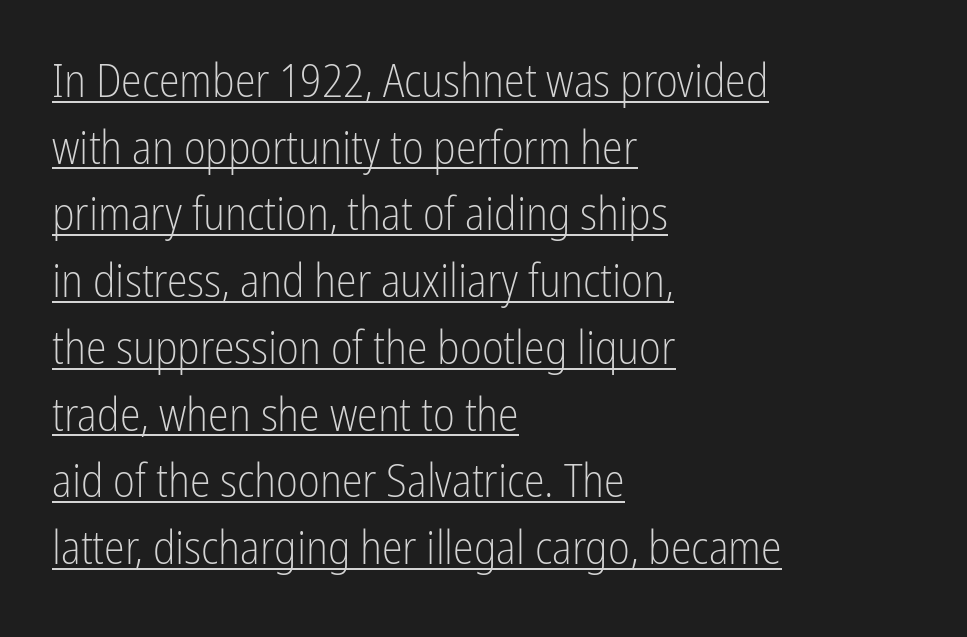
{"serif": "no", "italic": "no", "bold": "no", "weight": "light", "width": "condensed", "stroke_contrast": "low", "x_height": "medium", "monospaced": "no", "underline": "yes", "align": "left", "line_spacing": "normal", "line_spacing_ratio": 1.42, "letter_spacing": "normal", "letter_spacing_em": 0.0, "glyph_px": 47}
